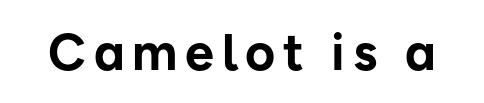
Unmarked baselines from the first word to the last. No italicization has been applied; the sample stays upright. This sample has the flowing, uneven cadence of proportional lettering. Stroke thickness is high; the sample reads as a true bold. Grotesque or geometric, the face here clearly has no serifs.
